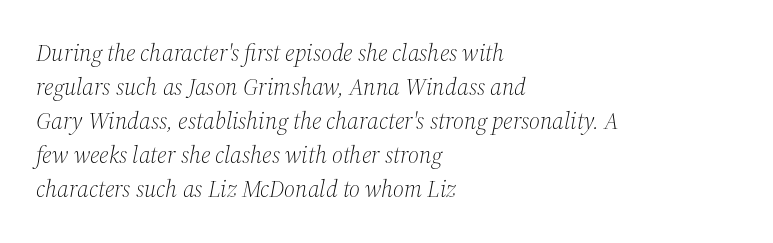
{"italic": "yes", "lean": "right", "slant_degrees": 12, "bold": "no", "underline": "no", "align": "left", "line_spacing": "normal", "line_spacing_ratio": 1.42, "letter_spacing": "normal", "letter_spacing_em": 0.0, "glyph_px": 24}
